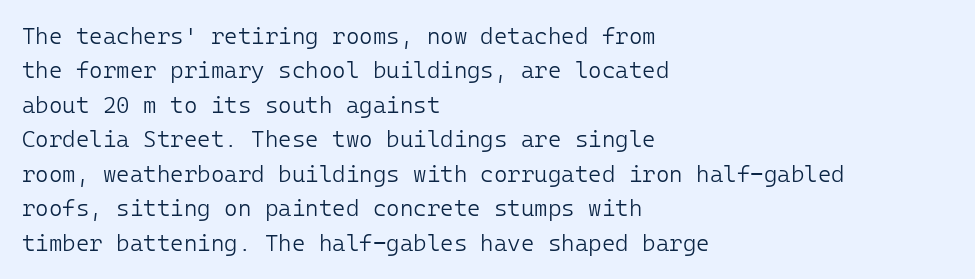
Q: Is the text bold? A: No.
Q: Is the text italic (slanted)? A: No, it is upright.
Q: Is the text underlined? A: No.
Q: How is the paragraph aligned? A: Left-aligned.
Q: Is the spacing between letters normal or unusually wide? A: Normal.
Q: Is the spacing between lines tight, normal or loose? A: Normal.
